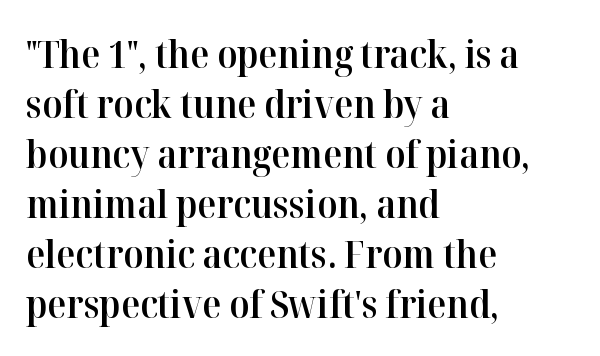
{"serif": "yes", "italic": "no", "bold": "semi", "weight": "semibold", "width": "normal", "stroke_contrast": "high", "x_height": "medium", "monospaced": "no", "underline": "no", "align": "left", "line_spacing": "normal", "line_spacing_ratio": 1.28, "letter_spacing": "normal", "letter_spacing_em": 0.0, "glyph_px": 39}
